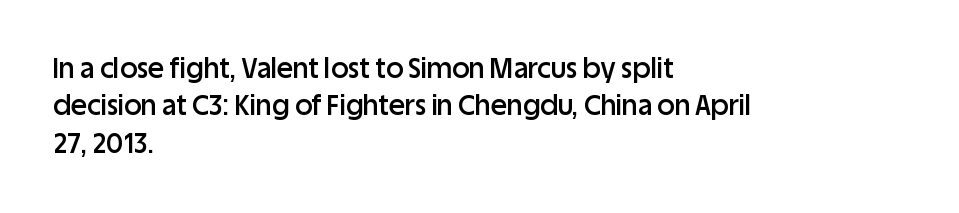
The image shows 27 px text type, upright; set left-aligned, normal line spacing (1.38x), normal letter spacing, not underlined.
